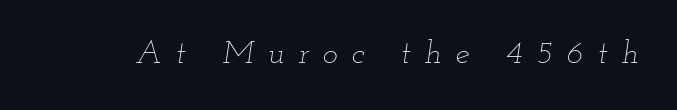
The image shows 32 px thin, wide type, italic (leaning right); set unusually wide letter spacing (+0.43 em), not underlined; low stroke contrast and a small x-height.
